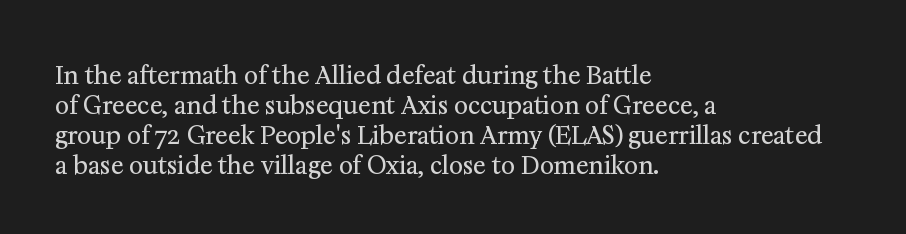
The image shows 24 px text type, upright; set left-aligned, normal line spacing (1.25x), normal letter spacing, not underlined.
